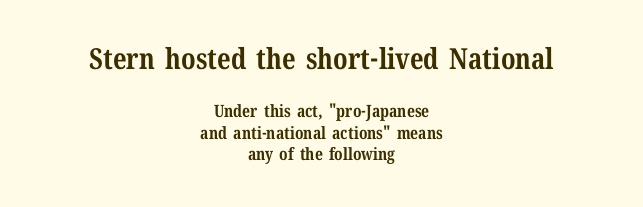
The image shows 29 px bold serif type, upright; set centered, normal line spacing (1.27x), normal letter spacing, not underlined; the first (top) block is 1.71x larger; medium stroke contrast and a medium x-height.
